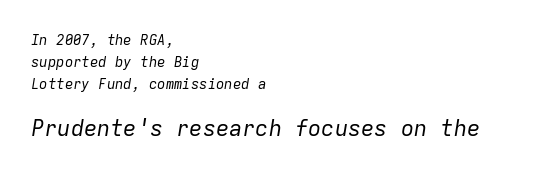
Block two is the big one; block one sits smaller above it. The specimen reads as italic at a glance. Is the stroke heavy? The answer is a plain regular-or-lighter. In terms of leading, this rendering sits right in the middle. Caption: standard tracking, unaltered.
